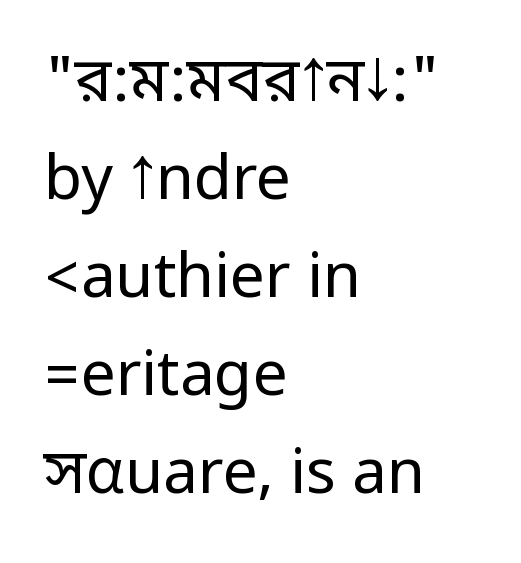
The image shows 62 px regular-weight, condensed sans-serif type, upright; set left-aligned, normal line spacing (1.58x), normal letter spacing, not underlined; low stroke contrast.
